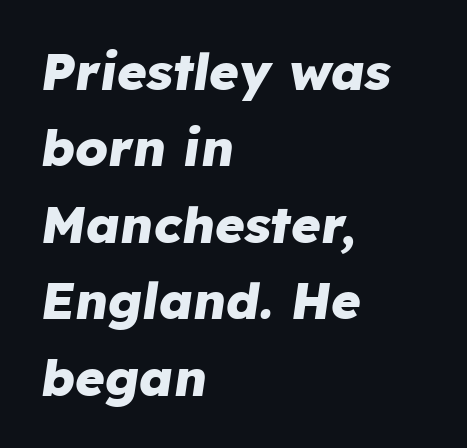
Q: Is the text bold? A: Yes.
Q: Is the text italic (slanted)? A: Yes, it leans right by about 8 degrees.
Q: Is the text underlined? A: No.
Q: How is the paragraph aligned? A: Left-aligned.
Q: Is the spacing between letters normal or unusually wide? A: Normal.
Q: Is the spacing between lines tight, normal or loose? A: Normal.
Q: Width (condensed, normal, or wide)? A: Normal.
Q: Stroke contrast? A: Low.
Q: x-height? A: Medium.
Q: Monospaced? A: No.
